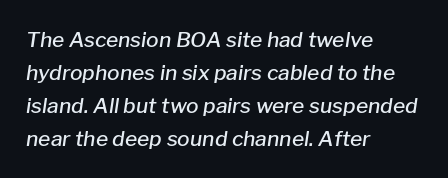
No word sits above an underline. The block of text has a typical density, with ordinary space between rows. Tall strokes in this sample are angled rather than plumb. Summary of weight: moderately heavy, a semibold. Where is the straight margin? On the left. Each word holds together tightly as a unit, with standard inter-letter gaps.
